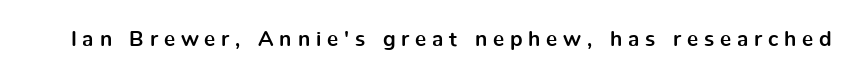
The image shows 21 px bold type, upright; set unusually wide letter spacing (+0.28 em), not underlined.
